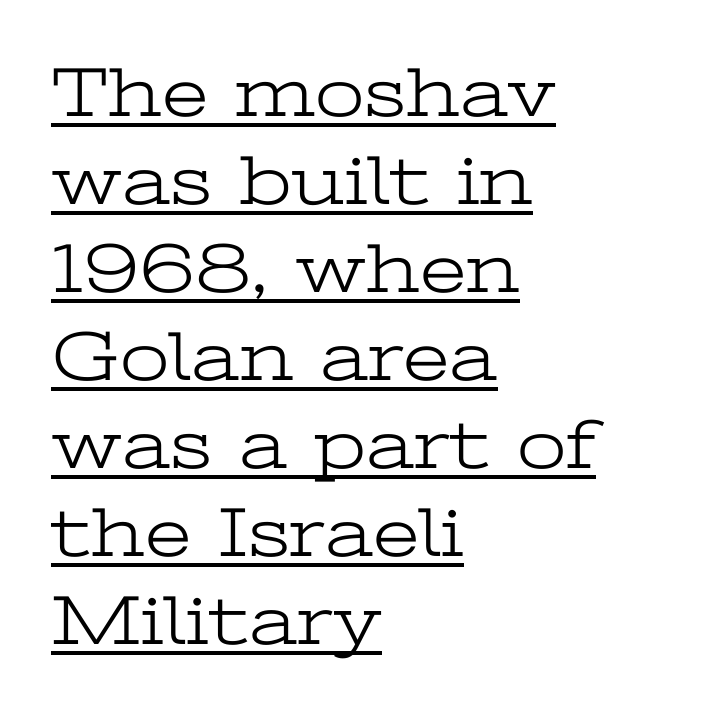
{"serif": "yes", "italic": "no", "bold": "no", "weight": "light", "width": "wide", "stroke_contrast": "low", "x_height": "medium", "monospaced": "no", "underline": "yes", "align": "left", "line_spacing_ratio": 1.24, "letter_spacing": "normal", "letter_spacing_em": 0.0, "glyph_px": 71}
